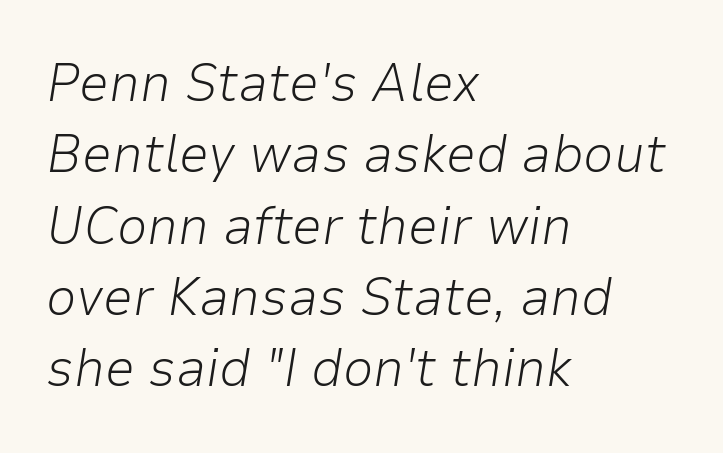
Q: Is the text bold? A: No.
Q: Is the text italic (slanted)? A: Yes, it leans right by about 9 degrees.
Q: Is the text underlined? A: No.
Q: How is the paragraph aligned? A: Left-aligned.
Q: Is the spacing between letters normal or unusually wide? A: Normal.
Q: Is the spacing between lines tight, normal or loose? A: Normal.
Q: Width (condensed, normal, or wide)? A: Normal.
Q: Stroke contrast? A: Low.
Q: x-height? A: Medium.
Q: Monospaced? A: No.
